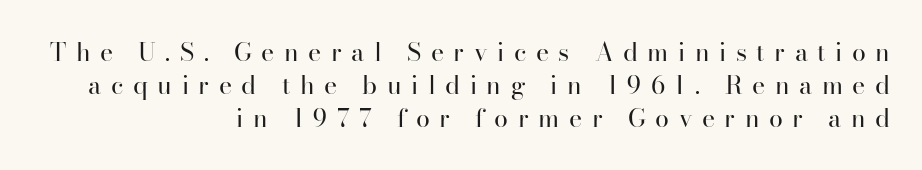
Is the letter spacing exaggerated? Yes — the characters are pushed far apart. If you drew a line through each stem, it would be perfectly vertical. These glyphs show unthickened strokes, regular width or finer. The passage shown stacks its lines at a standard gap.
